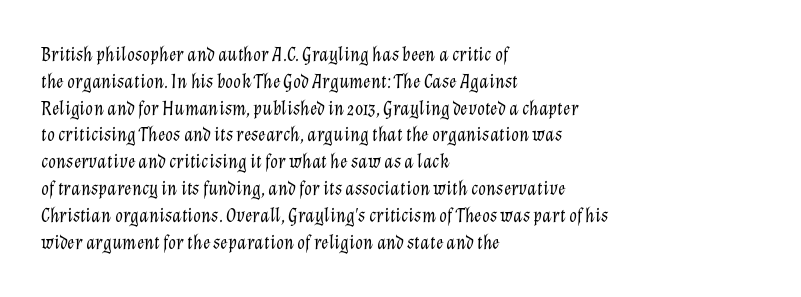
The image shows 20 px text type, italic (leaning right); set left-aligned, normal line spacing (1.34x), normal letter spacing, not underlined.
